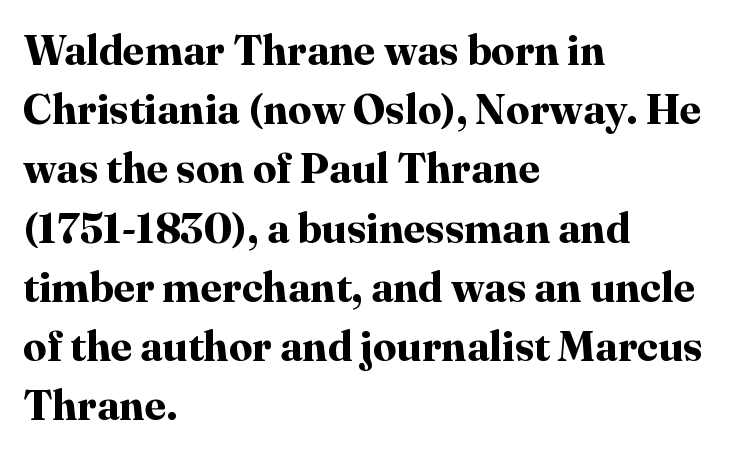
The image shows 42 px bold serif type, upright; set left-aligned, normal line spacing (1.41x), normal letter spacing, not underlined; high stroke contrast and a medium x-height.
